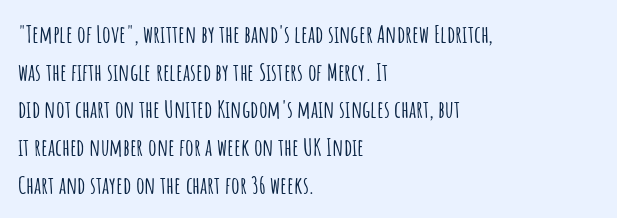
{"italic": "no", "underline": "no", "align": "left", "line_spacing": "normal", "line_spacing_ratio": 1.57, "letter_spacing": "normal", "letter_spacing_em": 0.0, "glyph_px": 24}
